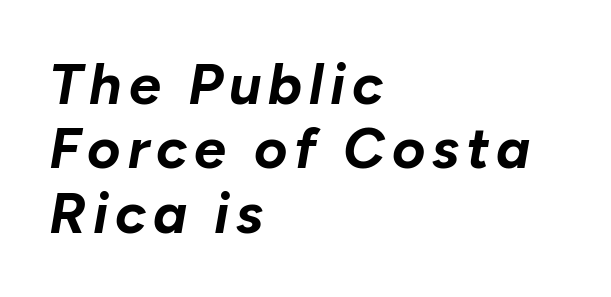
Style check: oblique. The paragraph has a hard left edge and a soft right edge. Spacing verdict: proportional, widths tailored to each character. The glyphs are unaccompanied by any horizontal stroke below them. You could barely slide anything between these rows.
